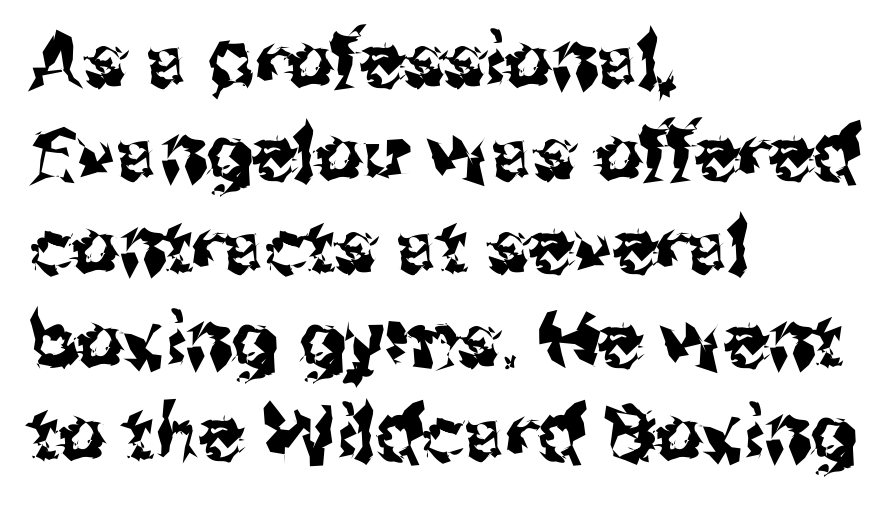
Regular leading. Rule under the text: the space is simply empty. This sample uses plain, unmodified letter spacing. Each line starts at the same left margin while the right side varies. This sample uses a sans-serif face.
